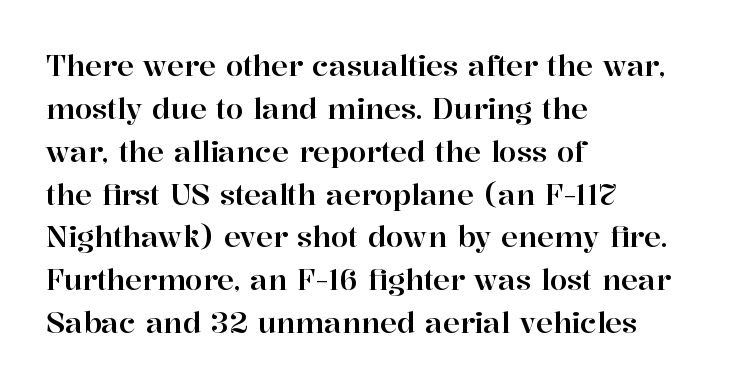
The type sits square on the baseline with zero lean. The gaps between neighbouring characters are ordinary and unremarkable. The font family rendered here belongs to the serif group. Reading down the block, your eye returns to a fixed left position each line. The designer left line spacing at the default.
